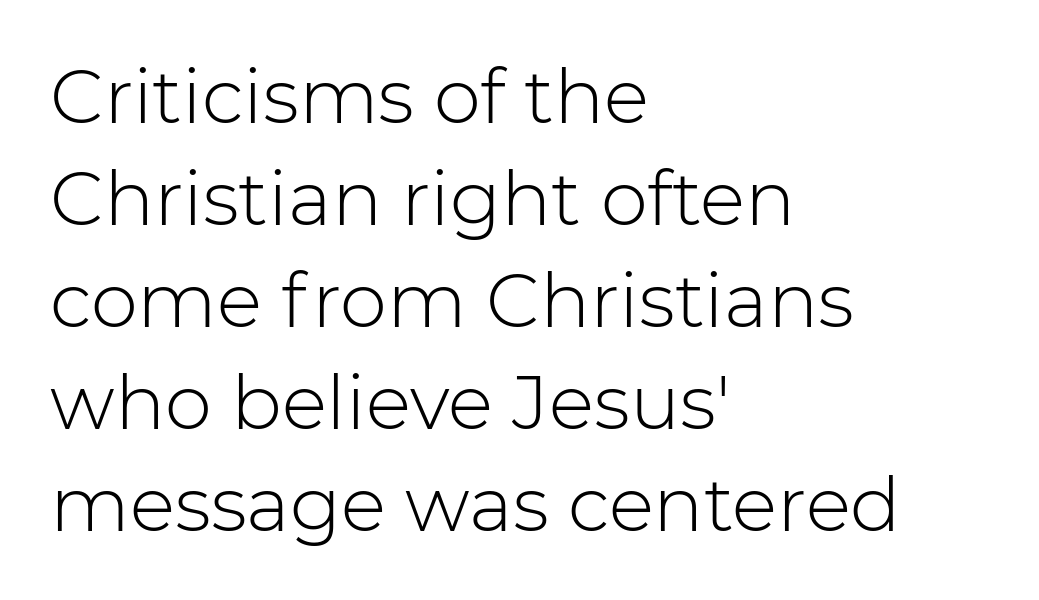
Q: Is the text bold? A: No.
Q: Is the text italic (slanted)? A: No, it is upright.
Q: Is the typeface a serif or a sans-serif typeface? A: Sans-serif.
Q: Is the text underlined? A: No.
Q: How is the paragraph aligned? A: Left-aligned.
Q: Is the spacing between letters normal or unusually wide? A: Normal.
Q: Is the spacing between lines tight, normal or loose? A: Normal.
Q: Width (condensed, normal, or wide)? A: Normal.
Q: Stroke contrast? A: Low.
Q: x-height? A: Medium.
Q: Monospaced? A: No.
